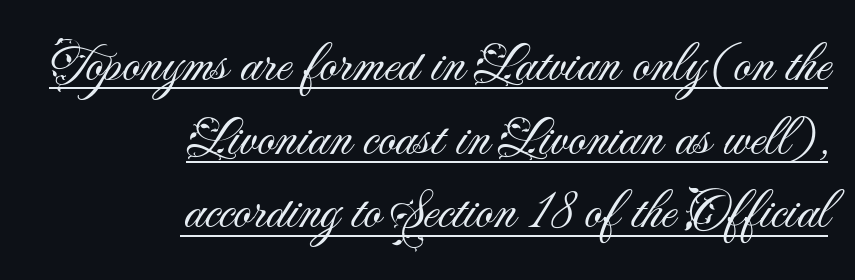
A typesetter would call this proportional, since set widths differ per character. Underlined type. Reading down the block, your eye finds every line finishing at a fixed right position. Are there feet on the stems? There aren't — it's a sans.
